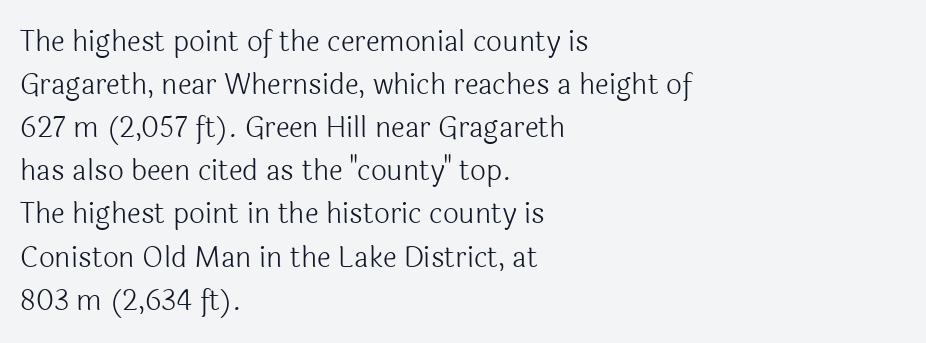
Q: Is the text bold? A: No.
Q: Is the text italic (slanted)? A: No, it is upright.
Q: Is the typeface a serif or a sans-serif typeface? A: Sans-serif.
Q: Is the text underlined? A: No.
Q: How is the paragraph aligned? A: Left-aligned.
Q: Is the spacing between letters normal or unusually wide? A: Normal.
Q: Is the spacing between lines tight, normal or loose? A: Normal.
Q: Width (condensed, normal, or wide)? A: Normal.
Q: x-height? A: Medium.
Q: Monospaced? A: No.
